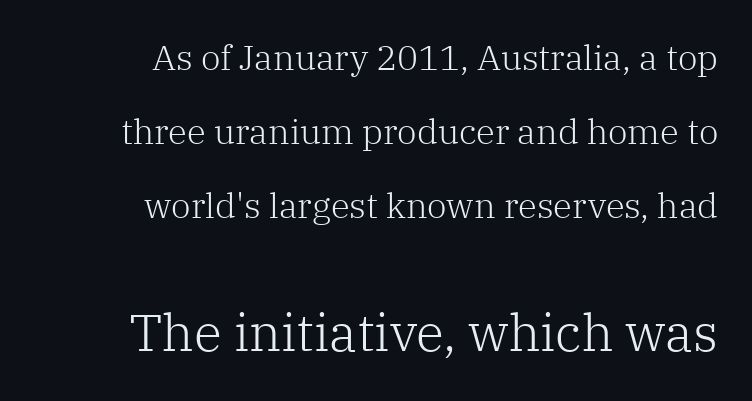
Q: Is the text bold? A: No.
Q: Is the text italic (slanted)? A: No, it is upright.
Q: Is the typeface a serif or a sans-serif typeface? A: Serif.
Q: Is the text underlined? A: No.
Q: How is the paragraph aligned? A: Right-aligned.
Q: Is the spacing between letters normal or unusually wide? A: Normal.
Q: Is the spacing between lines tight, normal or loose? A: Loose.
Q: Which block of text is set in a larger size, the first (top) or the second (bottom)? A: The second (bottom) one.
Q: Width (condensed, normal, or wide)? A: Normal.
Q: Stroke contrast? A: Low.
Q: x-height? A: Medium.
Q: Monospaced? A: No.
